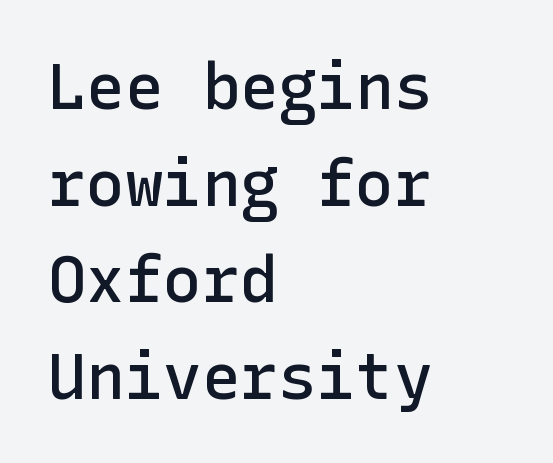
Q: Is the text bold? A: Semi-bold.
Q: Is the text italic (slanted)? A: No, it is upright.
Q: Is the typeface a serif or a sans-serif typeface? A: Sans-serif.
Q: Is the text underlined? A: No.
Q: How is the paragraph aligned? A: Left-aligned.
Q: Is the spacing between letters normal or unusually wide? A: Normal.
Q: Is the spacing between lines tight, normal or loose? A: Normal.
Q: Width (condensed, normal, or wide)? A: Normal.
Q: Stroke contrast? A: Low.
Q: x-height? A: Medium.
